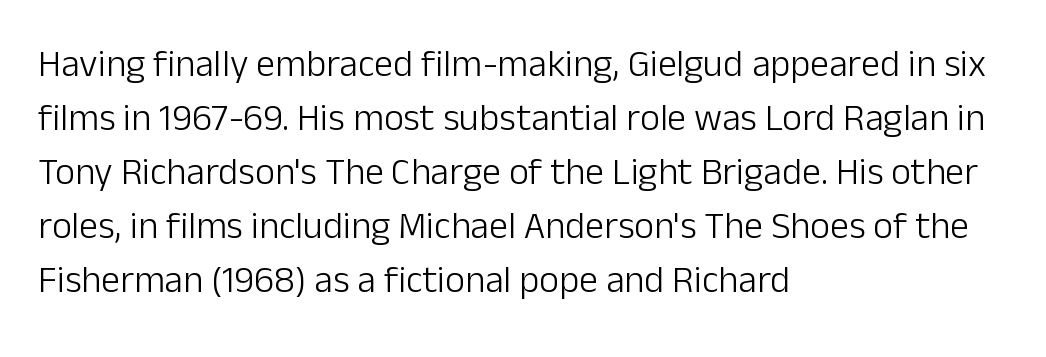
The rendering anchors every line to the left-hand side. Decoration check: the copy has no underline. The face used here is a sans, in the tradition of grotesques and geometrics. How would I describe the line gaps? Plain and ordinary. Vertical stems look standard width or narrower in stroke.
